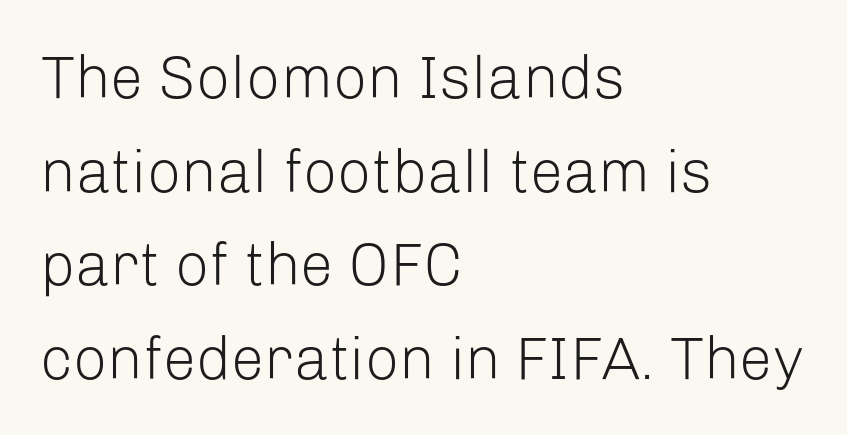
Q: Is the text bold? A: No.
Q: Is the text italic (slanted)? A: No, it is upright.
Q: Is the typeface a serif or a sans-serif typeface? A: Sans-serif.
Q: Is the text underlined? A: No.
Q: How is the paragraph aligned? A: Left-aligned.
Q: Is the spacing between letters normal or unusually wide? A: Normal.
Q: Is the spacing between lines tight, normal or loose? A: Normal.
Q: Width (condensed, normal, or wide)? A: Normal.
Q: Stroke contrast? A: Low.
Q: x-height? A: Medium.
Q: Monospaced? A: No.
